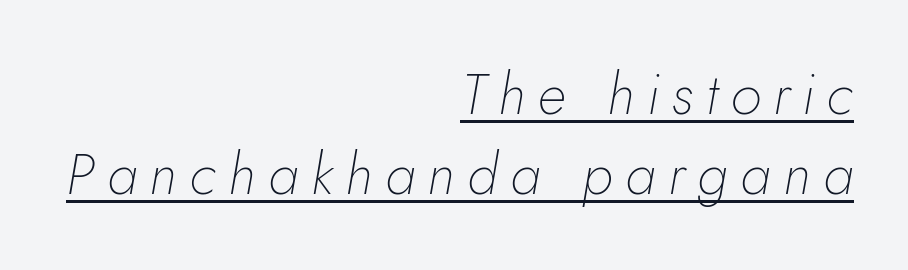
{"italic": "yes", "lean": "right", "slant_degrees": 10, "bold": "no", "weight": "thin", "width": "normal", "stroke_contrast": "low", "x_height": "small", "monospaced": "no", "underline": "yes", "align": "right", "line_spacing": "normal", "line_spacing_ratio": 1.41, "letter_spacing": "wide", "letter_spacing_em": 0.22, "glyph_px": 57}
